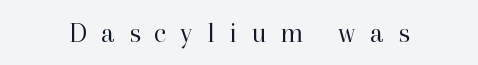
The image shows 29 px regular-weight serif type, upright; set unusually wide letter spacing (+0.49 em), not underlined; high stroke contrast and a medium x-height.
